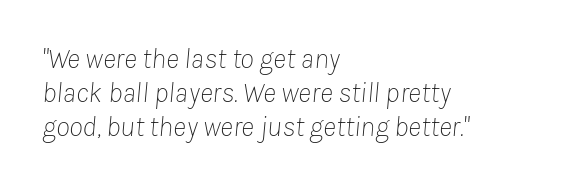
Q: Is the text bold? A: No.
Q: Is the text italic (slanted)? A: Yes, it leans right by about 8 degrees.
Q: Is the text underlined? A: No.
Q: How is the paragraph aligned? A: Left-aligned.
Q: Is the spacing between letters normal or unusually wide? A: Normal.
Q: Width (condensed, normal, or wide)? A: Normal.
Q: Stroke contrast? A: Low.
Q: x-height? A: Medium.
Q: Monospaced? A: No.
